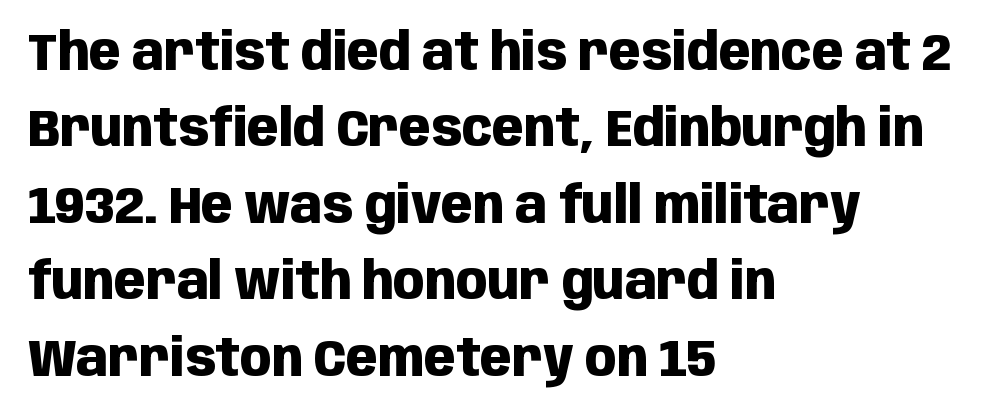
{"serif": "no", "italic": "no", "bold": "yes", "weight": "heavy", "width": "condensed", "stroke_contrast": "low", "x_height": "large", "monospaced": "no", "underline": "no", "align": "left", "line_spacing": "normal", "line_spacing_ratio": 1.47, "letter_spacing": "normal", "letter_spacing_em": 0.0, "glyph_px": 52}
